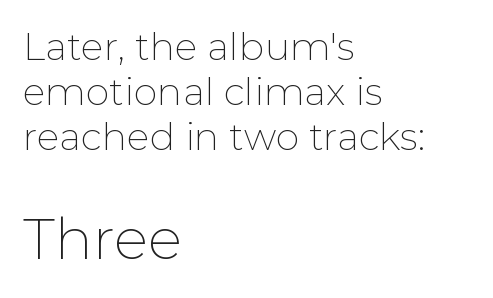
The image shows 57 px thin sans-serif type, upright; set left-aligned, line spacing 1.18x, normal letter spacing, not underlined; the second (bottom) block is 1.5x larger; low stroke contrast and a medium x-height.
